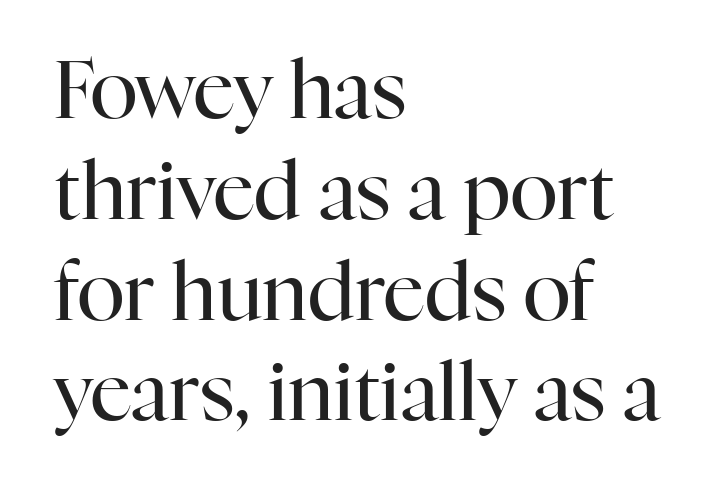
Q: Is the text bold? A: No.
Q: Is the text italic (slanted)? A: No, it is upright.
Q: Is the typeface a serif or a sans-serif typeface? A: Serif.
Q: Is the text underlined? A: No.
Q: How is the paragraph aligned? A: Left-aligned.
Q: Is the spacing between letters normal or unusually wide? A: Normal.
Q: Is the spacing between lines tight, normal or loose? A: Normal.
Q: Width (condensed, normal, or wide)? A: Normal.
Q: Stroke contrast? A: High.
Q: x-height? A: Medium.
Q: Monospaced? A: No.
